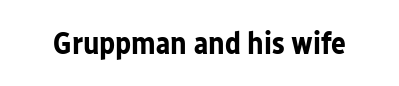
{"serif": "no", "italic": "no", "bold": "yes", "weight": "bold", "width": "normal", "stroke_contrast": "low", "x_height": "medium", "monospaced": "no", "underline": "no", "letter_spacing": "normal", "letter_spacing_em": 0.0, "glyph_px": 31}
